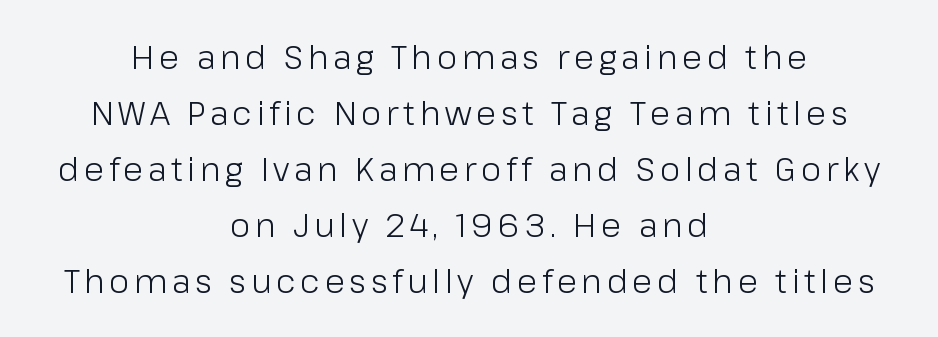
{"serif": "no", "italic": "no", "bold": "no", "weight": "light", "width": "normal", "stroke_contrast": "low", "x_height": "medium", "monospaced": "no", "underline": "no", "align": "center", "line_spacing": "normal", "line_spacing_ratio": 1.7, "glyph_px": 33}
